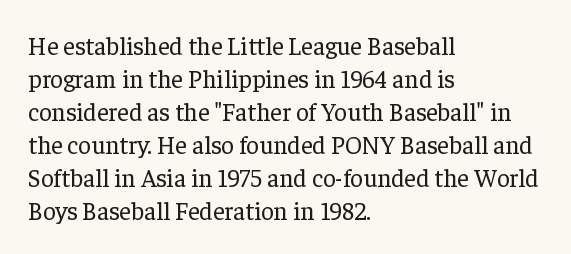
Q: Is the text bold? A: No.
Q: Is the text italic (slanted)? A: No, it is upright.
Q: Is the text underlined? A: No.
Q: How is the paragraph aligned? A: Left-aligned.
Q: Is the spacing between letters normal or unusually wide? A: Normal.
Q: Is the spacing between lines tight, normal or loose? A: Normal.
